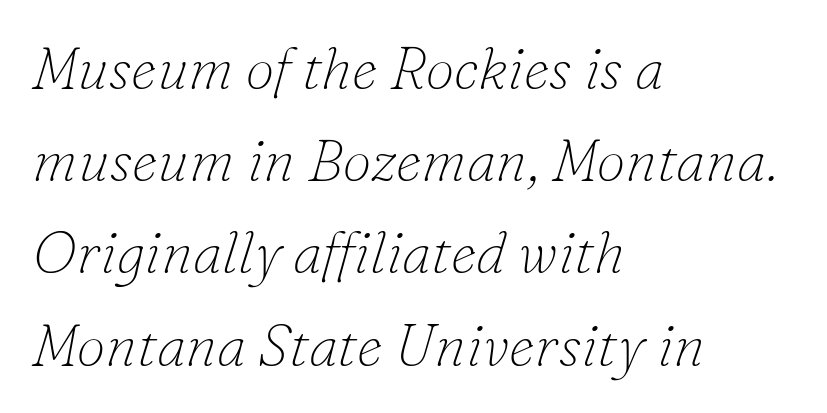
The image shows 58 px thin serif type, italic (leaning right); set left-aligned, normal line spacing (1.59x), normal letter spacing, not underlined; low stroke contrast and a small x-height.
